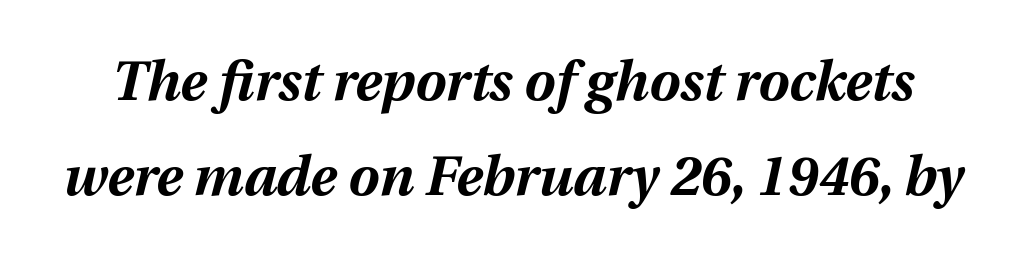
These lines are rendered in a variable-pitch font. The zone under the glyphs is completely vacant. You'd pick this weight for a headline — it's a proper bold. The line texture is even and compact thanks to regular tracking. Rendered with sloped, italic letterforms.
